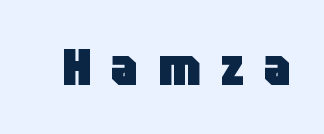
{"serif": "no", "italic": "no", "bold": "yes", "weight": "heavy", "width": "condensed", "stroke_contrast": "low", "x_height": "large", "monospaced": "no", "underline": "no", "letter_spacing": "wide", "letter_spacing_em": 0.39, "glyph_px": 52}
